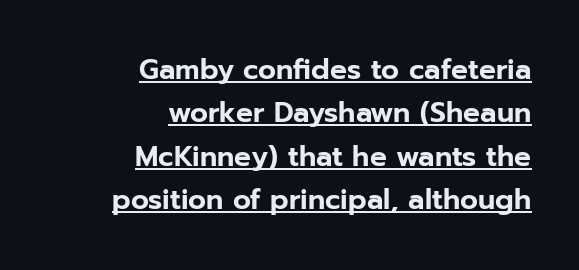
{"serif": "no", "italic": "no", "width": "normal", "stroke_contrast": "low", "x_height": "medium", "monospaced": "no", "underline": "yes", "align": "right", "line_spacing": "normal", "line_spacing_ratio": 1.55, "letter_spacing": "normal", "letter_spacing_em": 0.0, "glyph_px": 28}
